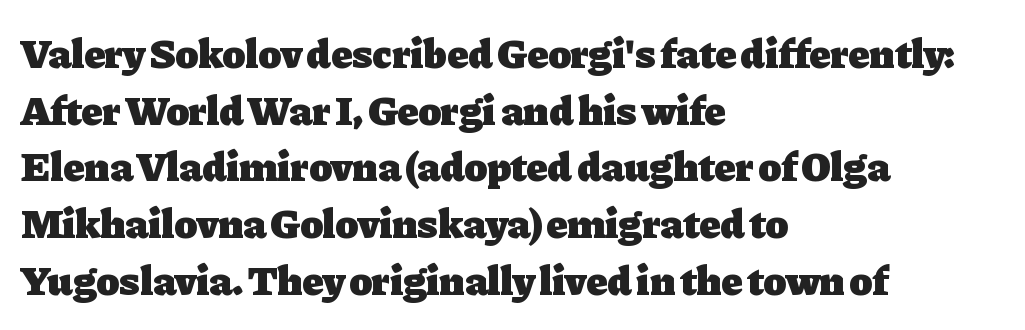
Serifs: yes, visible at the terminals of the letterforms. Honestly, the row spacing looks completely unremarkable. There is no visible air inserted between adjacent glyphs. Spacing verdict: proportional, widths tailored to each character. The passage is arranged the way most books set body copy — flush left. Heft: maximum for text — a bold.
